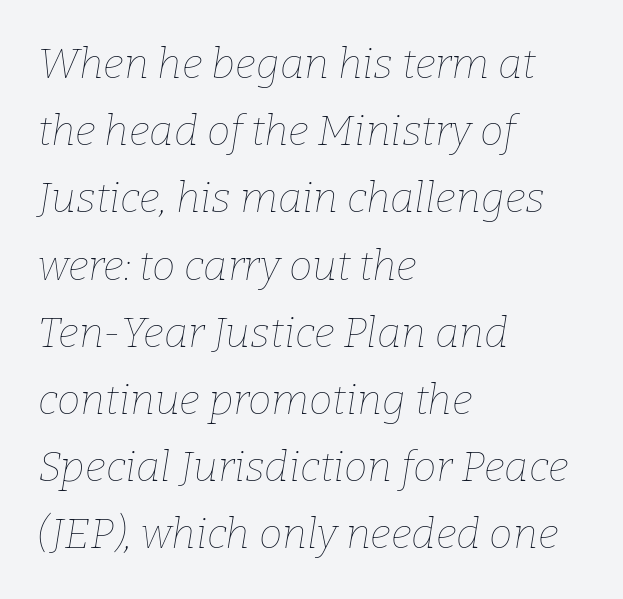
Q: Is the text bold? A: No.
Q: Is the text italic (slanted)? A: Yes, it leans right by about 9 degrees.
Q: Is the text underlined? A: No.
Q: How is the paragraph aligned? A: Left-aligned.
Q: Is the spacing between letters normal or unusually wide? A: Normal.
Q: Is the spacing between lines tight, normal or loose? A: Normal.
Q: Width (condensed, normal, or wide)? A: Normal.
Q: Stroke contrast? A: Low.
Q: x-height? A: Medium.
Q: Monospaced? A: No.
